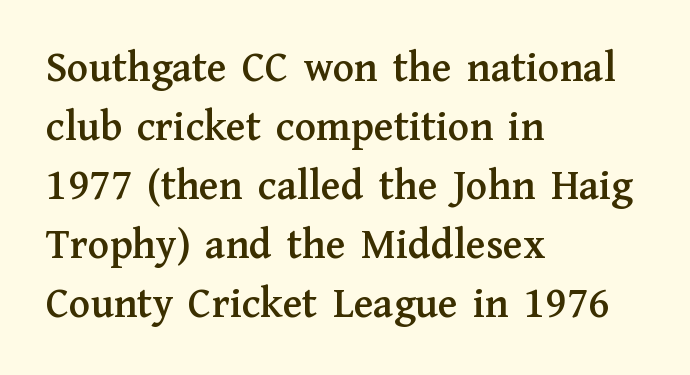
Q: Is the text italic (slanted)? A: No, it is upright.
Q: Is the typeface a serif or a sans-serif typeface? A: Serif.
Q: Is the text underlined? A: No.
Q: How is the paragraph aligned? A: Left-aligned.
Q: Is the spacing between letters normal or unusually wide? A: Normal.
Q: Is the spacing between lines tight, normal or loose? A: Normal.
Q: Width (condensed, normal, or wide)? A: Normal.
Q: Stroke contrast? A: Medium.
Q: x-height? A: Medium.
Q: Monospaced? A: No.
